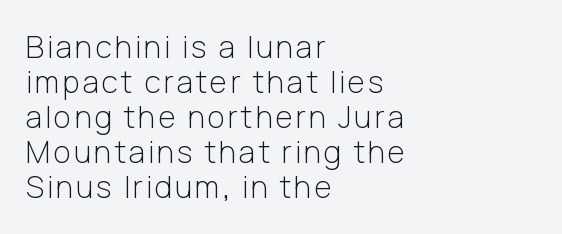
Q: Is the text bold? A: No.
Q: Is the text italic (slanted)? A: No, it is upright.
Q: Is the typeface a serif or a sans-serif typeface? A: Sans-serif.
Q: Is the text underlined? A: No.
Q: How is the paragraph aligned? A: Left-aligned.
Q: Width (condensed, normal, or wide)? A: Normal.
Q: Stroke contrast? A: Low.
Q: x-height? A: Medium.
Q: Monospaced? A: No.
